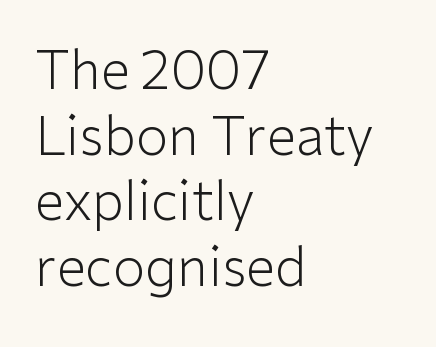
{"serif": "no", "italic": "no", "bold": "no", "weight": "light", "width": "normal", "stroke_contrast": "low", "x_height": "medium", "monospaced": "no", "underline": "no", "align": "left", "line_spacing_ratio": 1.24, "letter_spacing": "normal", "letter_spacing_em": 0.0, "glyph_px": 53}
